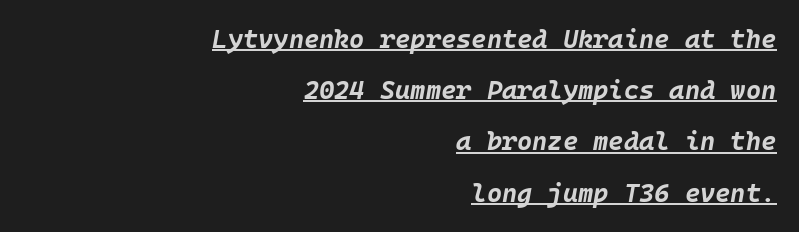
{"italic": "yes", "lean": "right", "slant_degrees": 10, "bold": "yes", "underline": "yes", "align": "right", "line_spacing": "loose", "line_spacing_ratio": 1.97, "letter_spacing": "normal", "letter_spacing_em": 0.0, "glyph_px": 26}
